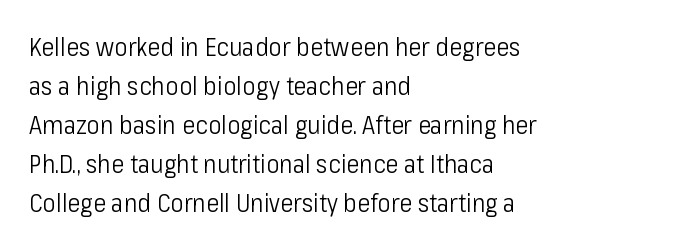
Q: Is the text bold? A: No.
Q: Is the text italic (slanted)? A: No, it is upright.
Q: Is the text underlined? A: No.
Q: How is the paragraph aligned? A: Left-aligned.
Q: Is the spacing between letters normal or unusually wide? A: Normal.
Q: Is the spacing between lines tight, normal or loose? A: Normal.
